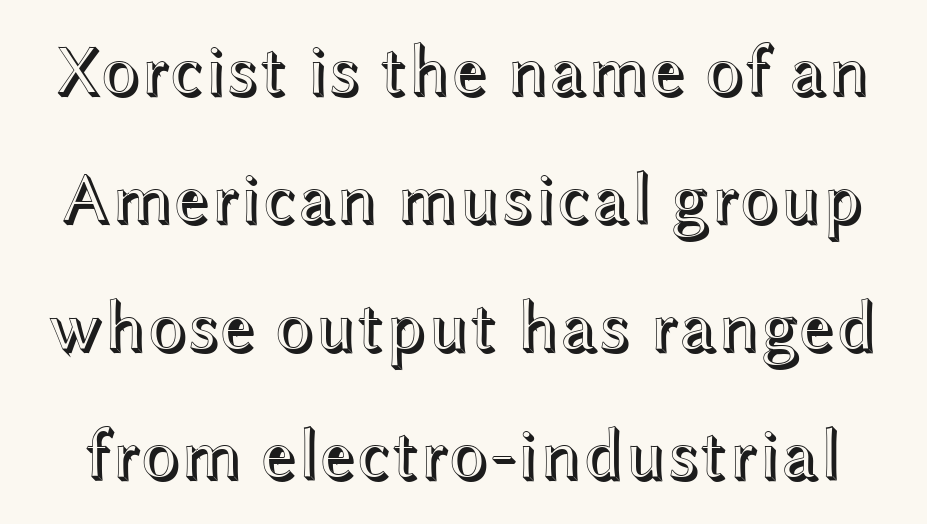
The gap between lines stays unmarked. These lines are rendered in a variable-pitch font. What stands out about the letter spacing? Nothing — it is the standard amount. Every stem runs plumb, perpendicular to the baseline.
